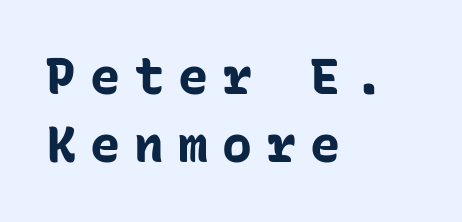
{"serif": "no", "italic": "no", "bold": "yes", "weight": "bold", "width": "normal", "stroke_contrast": "low", "x_height": "medium", "monospaced": "yes", "underline": "no", "align": "left", "line_spacing": "normal", "line_spacing_ratio": 1.37, "letter_spacing": "wide", "letter_spacing_em": 0.28, "glyph_px": 50}
